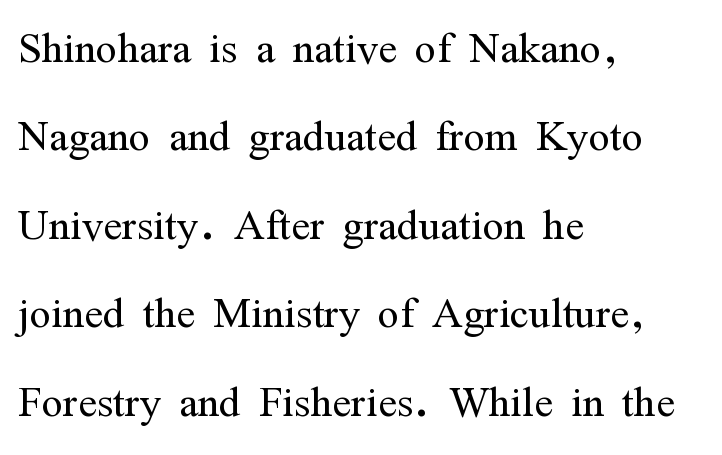
{"serif": "yes", "italic": "no", "bold": "no", "weight": "light", "width": "condensed", "stroke_contrast": "medium", "x_height": "medium", "monospaced": "no", "underline": "no", "align": "left", "line_spacing": "normal", "line_spacing_ratio": 1.58, "letter_spacing": "normal", "letter_spacing_em": 0.0, "glyph_px": 56}
